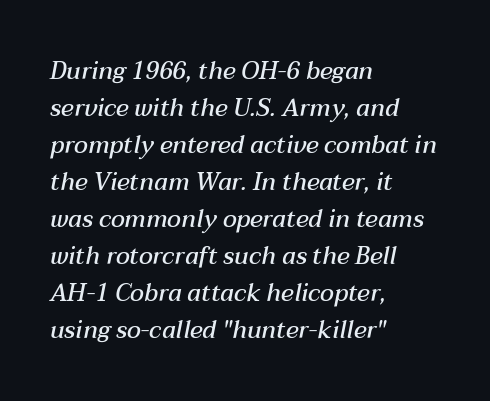
Q: Is the text bold? A: Semi-bold.
Q: Is the text italic (slanted)? A: Yes, it leans right by about 12 degrees.
Q: Is the text underlined? A: No.
Q: How is the paragraph aligned? A: Left-aligned.
Q: Is the spacing between letters normal or unusually wide? A: Normal.
Q: Is the spacing between lines tight, normal or loose? A: Normal.
